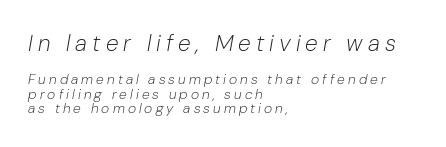
{"italic": "yes", "lean": "right", "slant_degrees": 10, "bold": "no", "underline": "no", "align": "left", "line_spacing": "tight", "line_spacing_ratio": 1.04, "letter_spacing": "wide", "letter_spacing_em": 0.22, "larger_block": "first", "size_ratio": 1.64, "glyph_px": 23}
